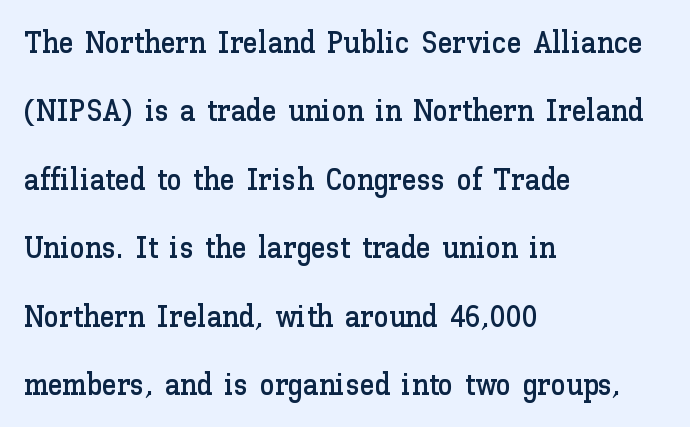
Rendered with straight, roman letterforms. Loosely led — the rows are spread out. Character widths vary here, with narrow letters taking less room than wide ones. Observe the ordinary spacing: letters are neighbours, not strangers. Lines of text with bare space underneath. Short and long lines alike share a common starting point at left.
